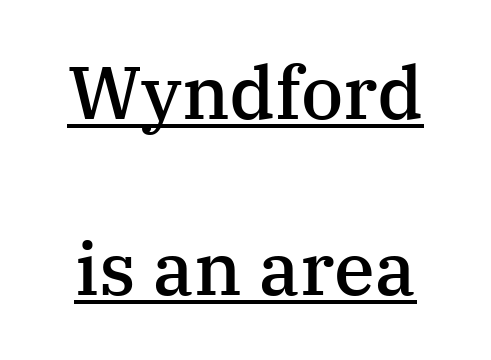
A somewhat darkened texture: the type is semibold rather than bold. The type sits square on the baseline with zero lean. Leading is clearly above the norm, producing a sparse column. Does a line run under the words? Yes, clearly. The passage shown is typeset with a serif family.
